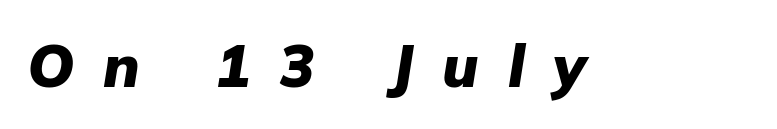
{"italic": "yes", "lean": "right", "slant_degrees": 9, "bold": "yes", "weight": "heavy", "width": "normal", "stroke_contrast": "low", "x_height": "medium", "monospaced": "no", "underline": "no", "letter_spacing": "wide", "letter_spacing_em": 0.49, "glyph_px": 59}
